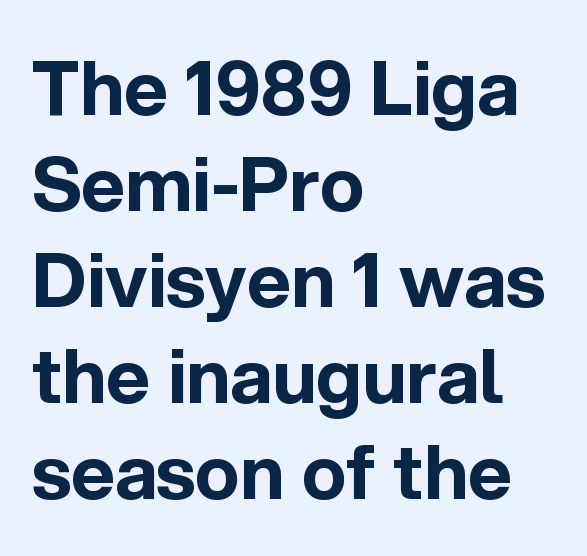
Which margin do the lines hug? The left one — the right edge is uneven. Just letters on the line, the space beneath them empty. Honestly, the row spacing looks completely unremarkable. Notice how the stems are strictly vertical — no italics here. Notice how thick the strokes are: this is what a full bold looks like. Type style note: lacks serifs.
